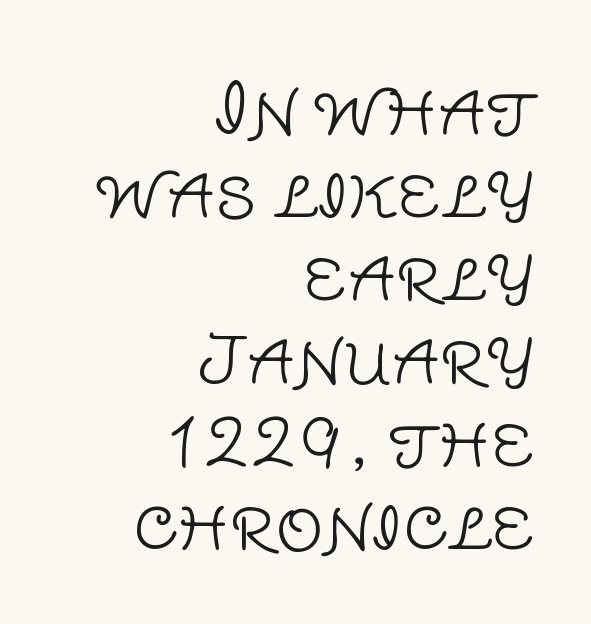
Q: Is the text bold? A: No.
Q: Is the text italic (slanted)? A: Yes.
Q: Is the typeface a serif or a sans-serif typeface? A: Sans-serif.
Q: Is the text underlined? A: No.
Q: How is the paragraph aligned? A: Right-aligned.
Q: Is the spacing between letters normal or unusually wide? A: Normal.
Q: Width (condensed, normal, or wide)? A: Normal.
Q: Stroke contrast? A: Low.
Q: x-height? A: Large.
Q: Monospaced? A: No.
